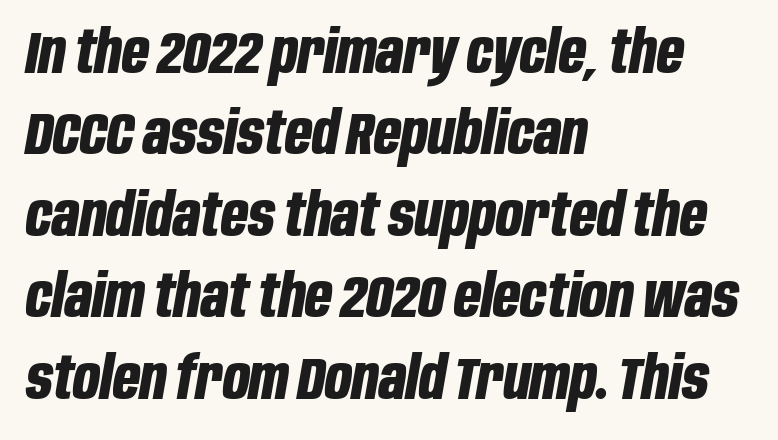
Q: Is the text bold? A: Yes.
Q: Is the text italic (slanted)? A: Yes, it leans right by about 10 degrees.
Q: Is the text underlined? A: No.
Q: How is the paragraph aligned? A: Left-aligned.
Q: Is the spacing between letters normal or unusually wide? A: Normal.
Q: Is the spacing between lines tight, normal or loose? A: Normal.
Q: Width (condensed, normal, or wide)? A: Condensed.
Q: Stroke contrast? A: Low.
Q: x-height? A: Large.
Q: Monospaced? A: No.
